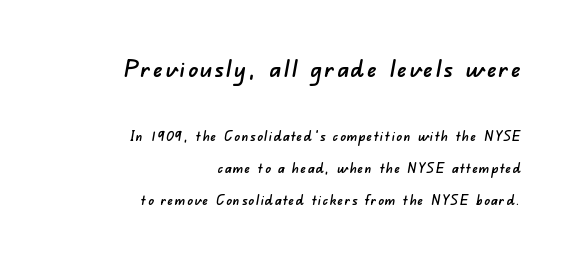
The image shows 24 px text type; set right-aligned, loose line spacing (2.29x), not underlined; the first (top) block is 1.71x larger.
